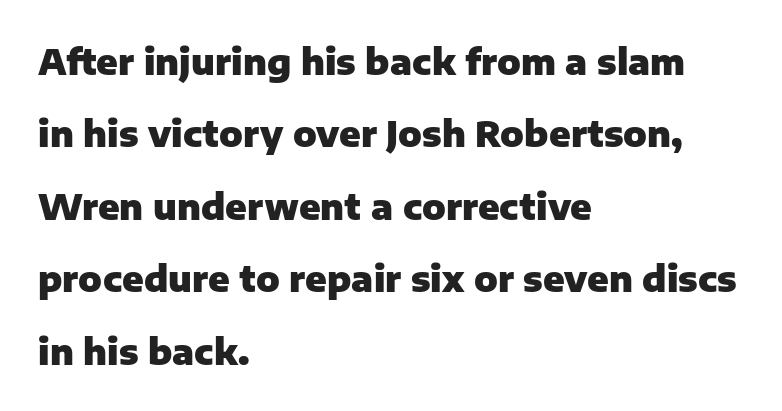
{"serif": "no", "italic": "no", "bold": "yes", "weight": "heavy", "width": "normal", "stroke_contrast": "low", "x_height": "medium", "monospaced": "no", "underline": "no", "align": "left", "line_spacing": "loose", "line_spacing_ratio": 2.07, "letter_spacing": "normal", "letter_spacing_em": 0.0, "glyph_px": 35}
